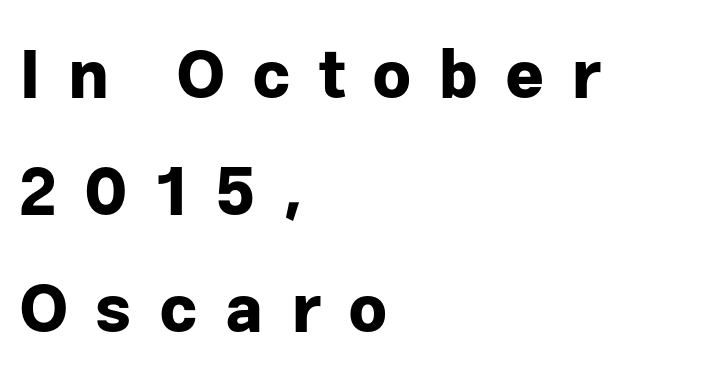
The image shows 67 px bold sans-serif type, upright; set left-aligned, line spacing 1.75x, unusually wide letter spacing (+0.4 em), not underlined; low stroke contrast and a medium x-height.
